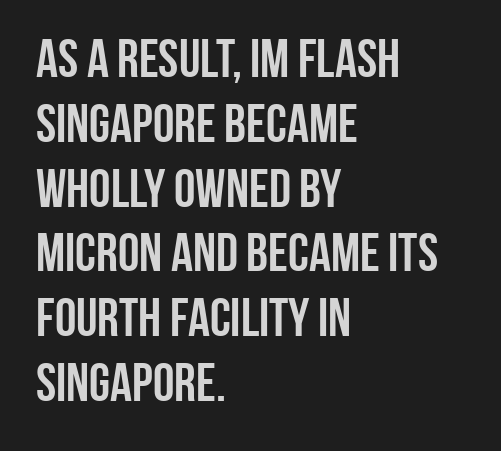
Q: Is the text bold? A: Yes.
Q: Is the text italic (slanted)? A: No, it is upright.
Q: Is the typeface a serif or a sans-serif typeface? A: Sans-serif.
Q: Is the text underlined? A: No.
Q: How is the paragraph aligned? A: Left-aligned.
Q: Is the spacing between letters normal or unusually wide? A: Normal.
Q: Width (condensed, normal, or wide)? A: Condensed.
Q: Stroke contrast? A: Low.
Q: x-height? A: Large.
Q: Monospaced? A: No.
